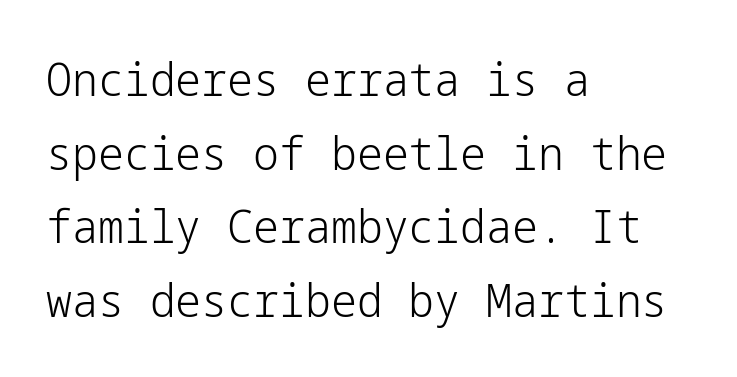
{"serif": "no", "italic": "no", "bold": "no", "weight": "light", "width": "normal", "stroke_contrast": "low", "x_height": "medium", "underline": "no", "align": "left", "line_spacing": "normal", "line_spacing_ratio": 1.6, "letter_spacing": "normal", "letter_spacing_em": 0.0, "glyph_px": 46}
